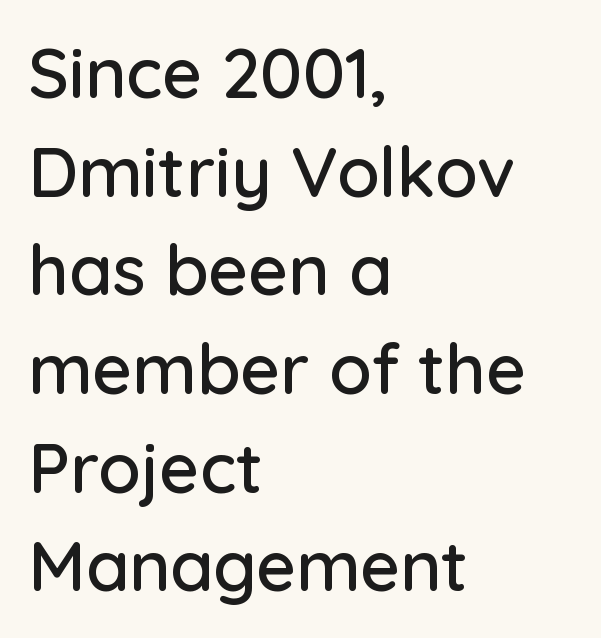
Q: Is the text italic (slanted)? A: No, it is upright.
Q: Is the typeface a serif or a sans-serif typeface? A: Sans-serif.
Q: Is the text underlined? A: No.
Q: How is the paragraph aligned? A: Left-aligned.
Q: Is the spacing between letters normal or unusually wide? A: Normal.
Q: Is the spacing between lines tight, normal or loose? A: Normal.
Q: Width (condensed, normal, or wide)? A: Normal.
Q: Stroke contrast? A: Low.
Q: x-height? A: Medium.
Q: Monospaced? A: No.
